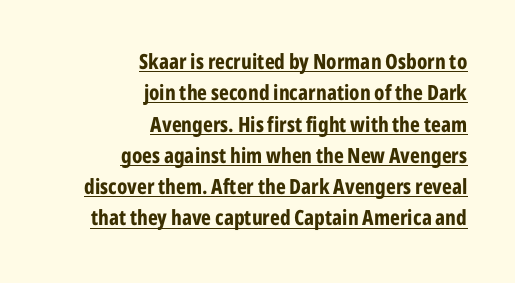
{"italic": "no", "bold": "yes", "underline": "yes", "align": "right", "line_spacing": "normal", "line_spacing_ratio": 1.49, "letter_spacing": "normal", "letter_spacing_em": 0.0, "glyph_px": 21}
